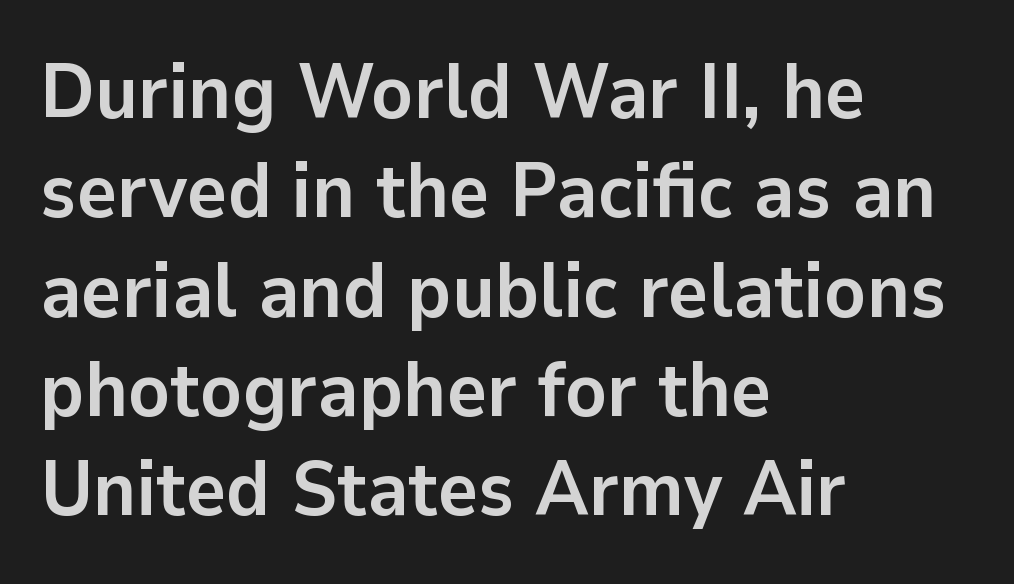
Q: Is the text bold? A: Yes.
Q: Is the text italic (slanted)? A: No, it is upright.
Q: Is the typeface a serif or a sans-serif typeface? A: Sans-serif.
Q: Is the text underlined? A: No.
Q: How is the paragraph aligned? A: Left-aligned.
Q: Is the spacing between letters normal or unusually wide? A: Normal.
Q: Is the spacing between lines tight, normal or loose? A: Normal.
Q: Width (condensed, normal, or wide)? A: Normal.
Q: Stroke contrast? A: Low.
Q: x-height? A: Medium.
Q: Monospaced? A: No.
